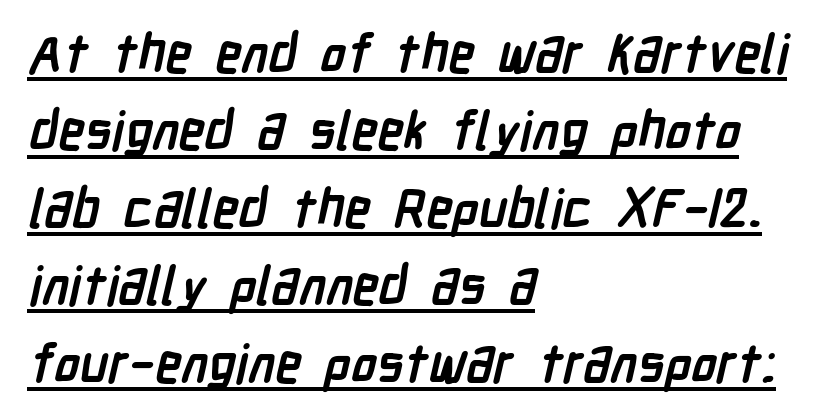
The image shows 53 px semibold, condensed sans-serif type; set left-aligned, normal line spacing (1.46x), normal letter spacing, underlined; low stroke contrast and a medium x-height.
